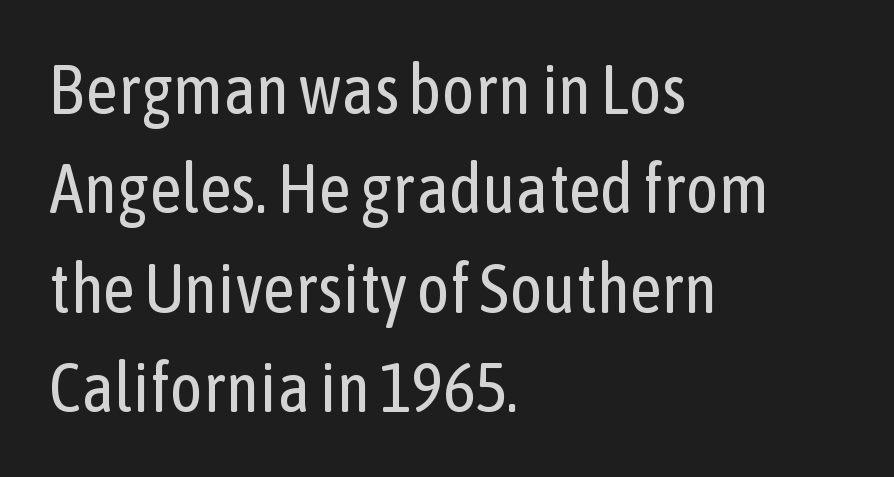
Q: Is the text bold? A: No.
Q: Is the text italic (slanted)? A: No, it is upright.
Q: Is the typeface a serif or a sans-serif typeface? A: Sans-serif.
Q: Is the text underlined? A: No.
Q: How is the paragraph aligned? A: Left-aligned.
Q: Is the spacing between letters normal or unusually wide? A: Normal.
Q: Is the spacing between lines tight, normal or loose? A: Normal.
Q: Width (condensed, normal, or wide)? A: Condensed.
Q: Stroke contrast? A: Low.
Q: x-height? A: Medium.
Q: Monospaced? A: No.
